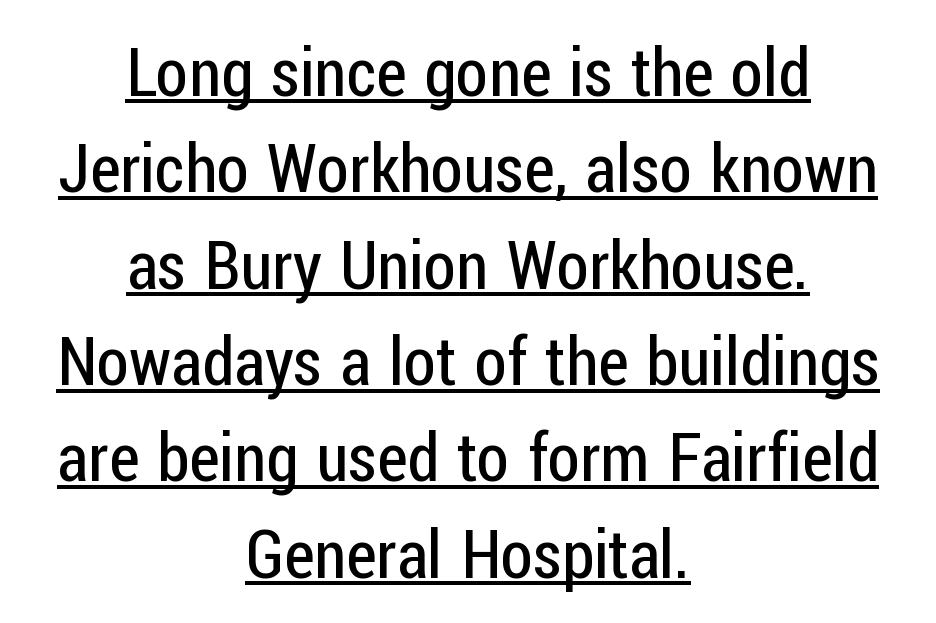
The image shows 66 px regular-weight, condensed sans-serif type, upright; set centered, normal line spacing (1.46x), normal letter spacing, underlined; low stroke contrast and a medium x-height.
